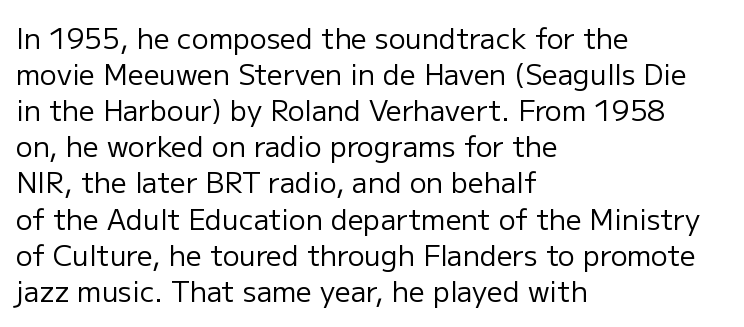
{"serif": "no", "italic": "no", "bold": "no", "weight": "regular", "width": "normal", "stroke_contrast": "low", "x_height": "medium", "monospaced": "no", "underline": "no", "align": "left", "line_spacing": "normal", "line_spacing_ratio": 1.29, "letter_spacing": "normal", "letter_spacing_em": 0.0, "glyph_px": 28}
